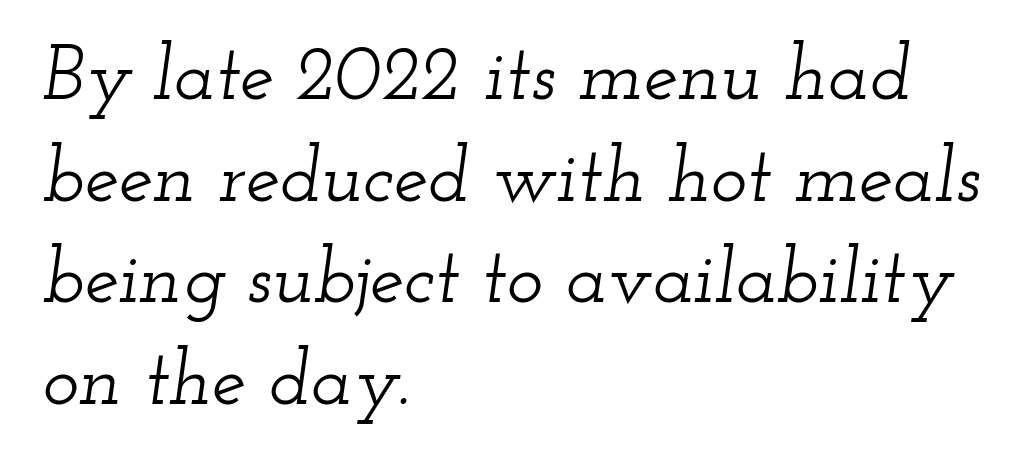
Q: Is the text italic (slanted)? A: Yes, it leans right by about 12 degrees.
Q: Is the typeface a serif or a sans-serif typeface? A: Serif.
Q: Is the text underlined? A: No.
Q: How is the paragraph aligned? A: Left-aligned.
Q: Is the spacing between letters normal or unusually wide? A: Normal.
Q: Is the spacing between lines tight, normal or loose? A: Normal.
Q: Width (condensed, normal, or wide)? A: Wide.
Q: Stroke contrast? A: Low.
Q: x-height? A: Small.
Q: Monospaced? A: No.
